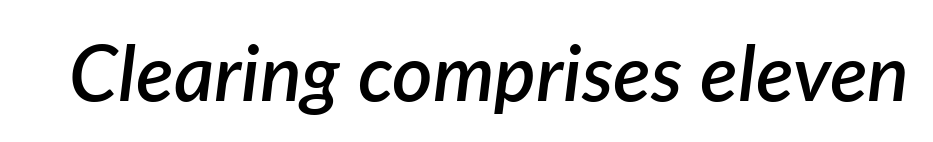
{"italic": "yes", "lean": "right", "slant_degrees": 7, "bold": "semi", "weight": "semibold", "width": "normal", "stroke_contrast": "low", "x_height": "medium", "monospaced": "no", "underline": "no", "letter_spacing": "normal", "letter_spacing_em": 0.0, "glyph_px": 78}
